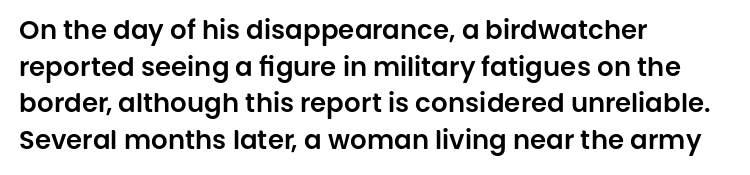
{"italic": "no", "underline": "no", "align": "left", "line_spacing": "normal", "line_spacing_ratio": 1.41, "letter_spacing": "normal", "letter_spacing_em": 0.0, "glyph_px": 26}
